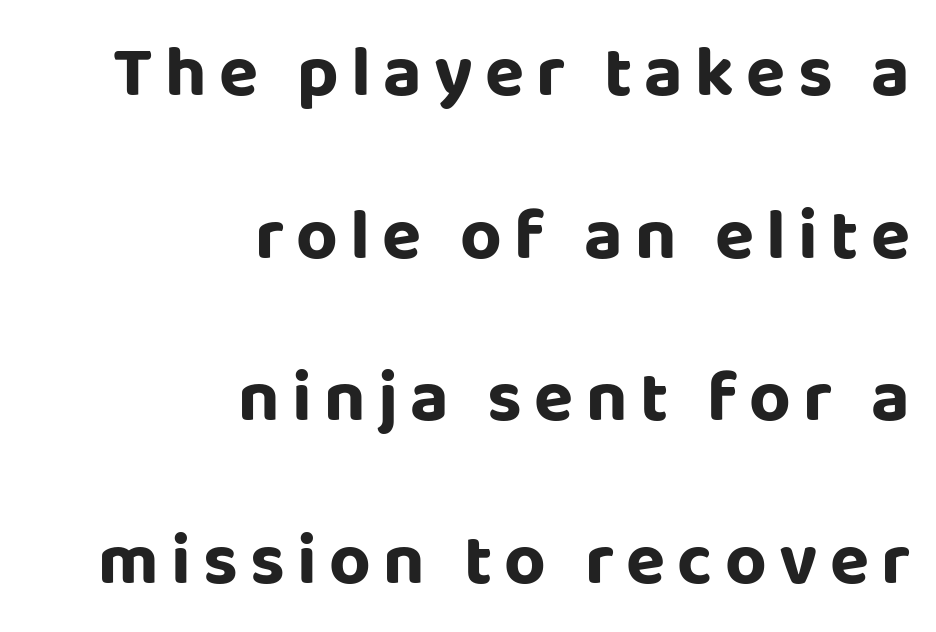
The image shows 72 px sans-serif type, upright; set right-aligned, loose line spacing (2.26x), not underlined; low stroke contrast and a large x-height.
